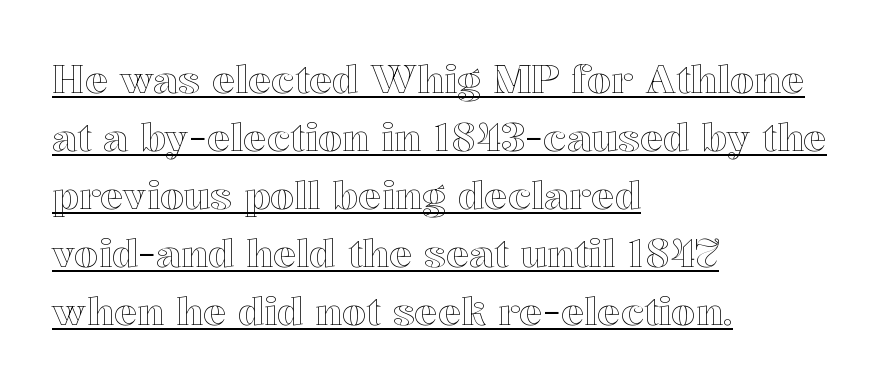
The image shows 39 px text type, upright; set left-aligned, normal line spacing (1.49x), normal letter spacing, underlined; a medium x-height.
